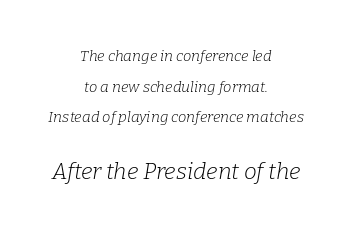
The image shows 23 px text type, italic (leaning right); set centered, loose line spacing (2.05x), normal letter spacing, not underlined; the second (bottom) block is 1.53x larger.
